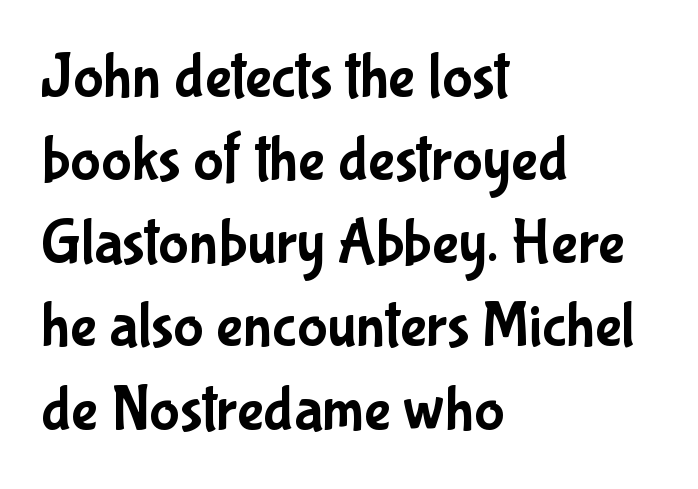
Here the glyphs are tracked normally, forming tight word shapes. Designer's note — italics off, roman on. Proportional: the letters do not fall into vertical columns. Line spacing here is normal.
